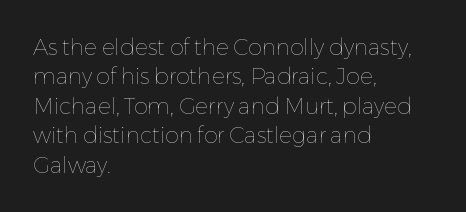
Bare-footed words on every line. Every stem runs plumb, perpendicular to the baseline. The typesetting does not lean heavy: it is not bold. Tracking value appears to be zero — textbook default spacing. The vertical gap from one line to the next is medium.
